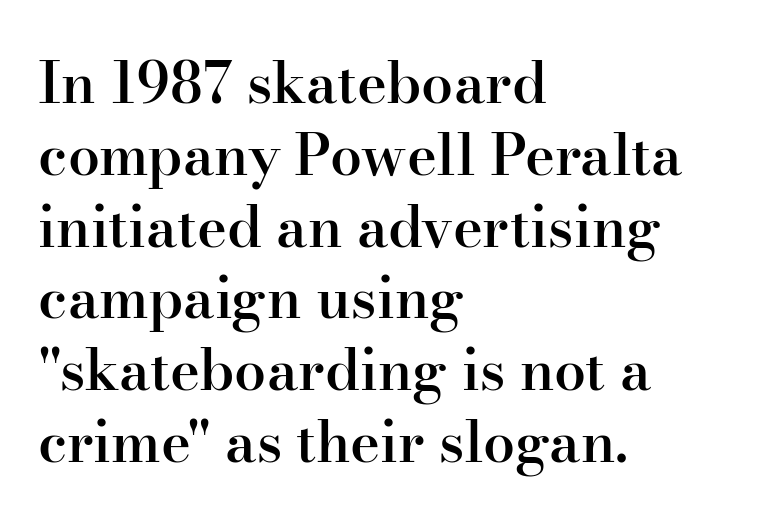
Q: Is the text bold? A: Semi-bold.
Q: Is the text italic (slanted)? A: No, it is upright.
Q: Is the typeface a serif or a sans-serif typeface? A: Serif.
Q: Is the text underlined? A: No.
Q: How is the paragraph aligned? A: Left-aligned.
Q: Is the spacing between letters normal or unusually wide? A: Normal.
Q: Is the spacing between lines tight, normal or loose? A: Normal.
Q: Width (condensed, normal, or wide)? A: Normal.
Q: Stroke contrast? A: High.
Q: x-height? A: Small.
Q: Monospaced? A: No.
